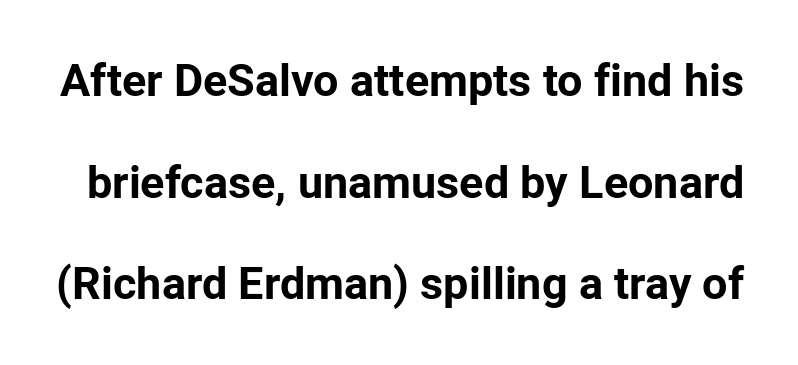
Each letter keeps its own natural width here, so spacing adapts to shape. This sample uses a sans-serif face. Style check: upright. What weight is shown? A full bold with thick strokes. Whoever set this chose breathing room over compactness in the vertical rhythm. Just letters on the line, the space beneath them empty.
